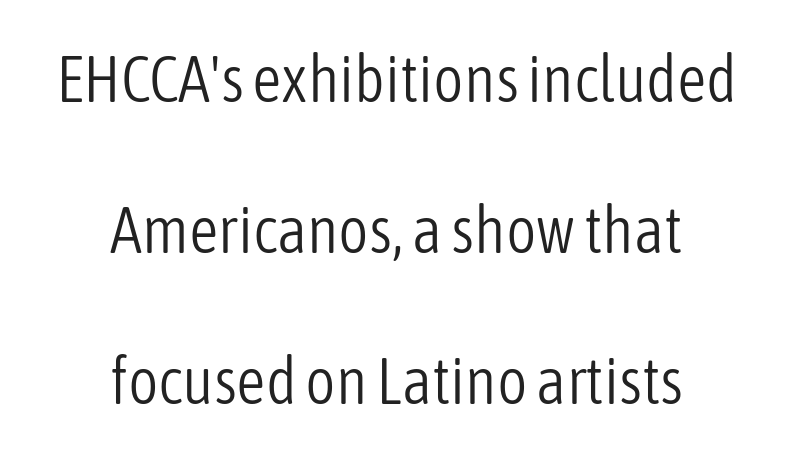
Leftover space on each line is divided equally before and after the words. Style check: upright. Descenders hang freely into open space. Caption: face not bold, strokes unweighted. The rendering uses natural spacing where letterforms have individual widths.
